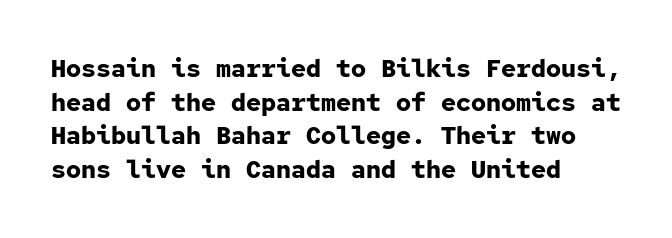
{"italic": "no", "bold": "yes", "underline": "no", "align": "left", "line_spacing": "normal", "line_spacing_ratio": 1.35, "letter_spacing": "normal", "letter_spacing_em": 0.0, "glyph_px": 25}
